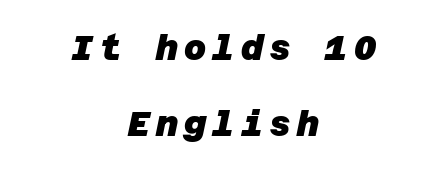
The image shows 34 px heavy sans-serif type; set centered, loose line spacing (2.25x), not underlined; low stroke contrast and a large x-height.
